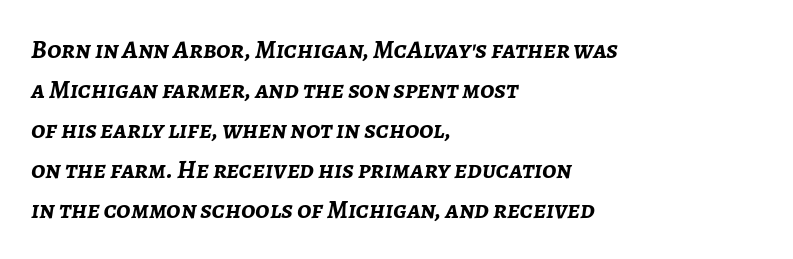
Q: Is the text bold? A: Yes.
Q: Is the text italic (slanted)? A: Yes, it leans right by about 7 degrees.
Q: Is the text underlined? A: No.
Q: How is the paragraph aligned? A: Left-aligned.
Q: Is the spacing between letters normal or unusually wide? A: Normal.
Q: Is the spacing between lines tight, normal or loose? A: Normal.
